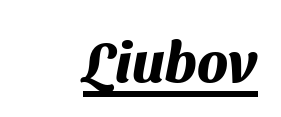
The image shows 56 px heavy sans-serif type; set right-aligned, normal letter spacing, underlined; medium stroke contrast and a medium x-height.
